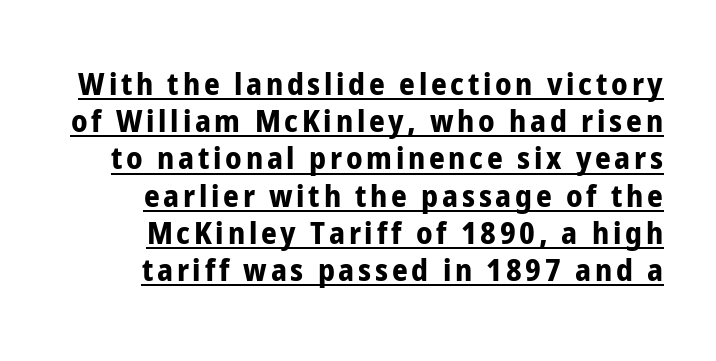
The face used here appears with an underline applied. Type style note: lacks serifs. Vertical strokes here are truly vertical. You could not count columns in this text — the font is proportionally spaced.
